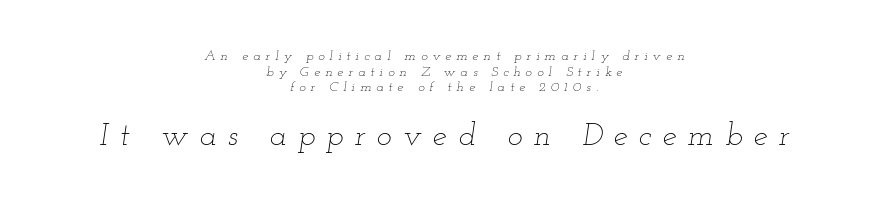
Q: Is the text bold? A: No.
Q: Is the text italic (slanted)? A: Yes, it leans right by about 12 degrees.
Q: Is the text underlined? A: No.
Q: How is the paragraph aligned? A: Centered.
Q: Is the spacing between letters normal or unusually wide? A: Unusually wide.
Q: Is the spacing between lines tight, normal or loose? A: Tight.
Q: Which block of text is set in a larger size, the first (top) or the second (bottom)? A: The second (bottom) one.
Q: Width (condensed, normal, or wide)? A: Wide.
Q: Stroke contrast? A: Low.
Q: x-height? A: Small.
Q: Monospaced? A: No.
